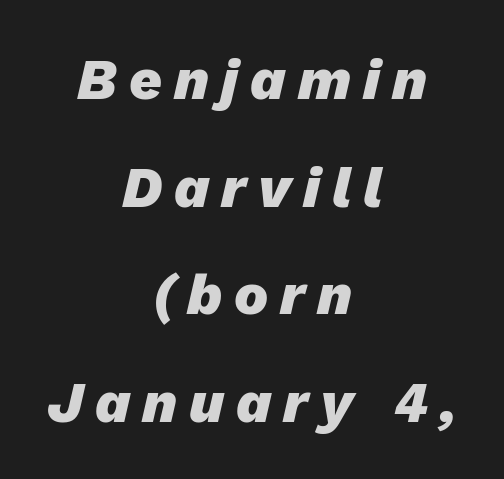
Q: Is the text bold? A: Yes.
Q: Is the text italic (slanted)? A: Yes, it leans right by about 13 degrees.
Q: Is the text underlined? A: No.
Q: How is the paragraph aligned? A: Centered.
Q: Is the spacing between letters normal or unusually wide? A: Unusually wide.
Q: Width (condensed, normal, or wide)? A: Normal.
Q: Stroke contrast? A: Low.
Q: x-height? A: Medium.
Q: Monospaced? A: No.
